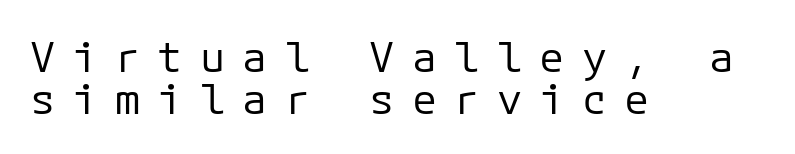
The image shows 42 px regular-weight sans-serif type, upright, monospaced; set left-aligned, tight line spacing (0.99x), unusually wide letter spacing (+0.41 em), not underlined; low stroke contrast and a medium x-height.
